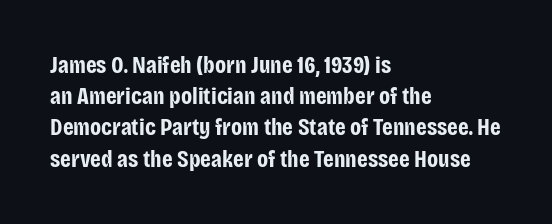
The image shows 24 px bold type, upright; set left-aligned, normal line spacing (1.3x), normal letter spacing, not underlined.
